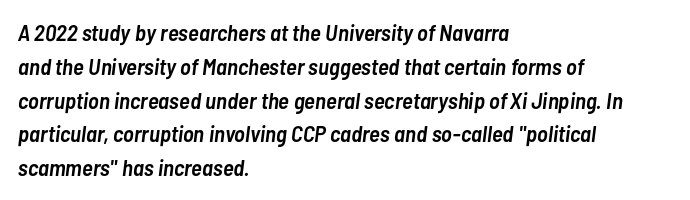
The image shows 23 px text type, italic (leaning right); set left-aligned, normal line spacing (1.47x), normal letter spacing, not underlined.
